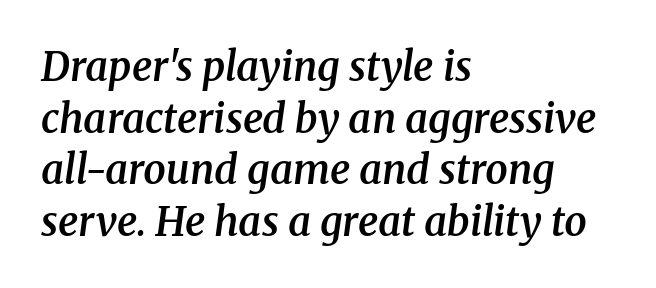
The text carries the slant typical of an italic or oblique font. The rendering keeps characters at their native spacing. Leading: standard. Every row of glyphs begins at an identical x-position on the left. Bare-footed words on every line.
